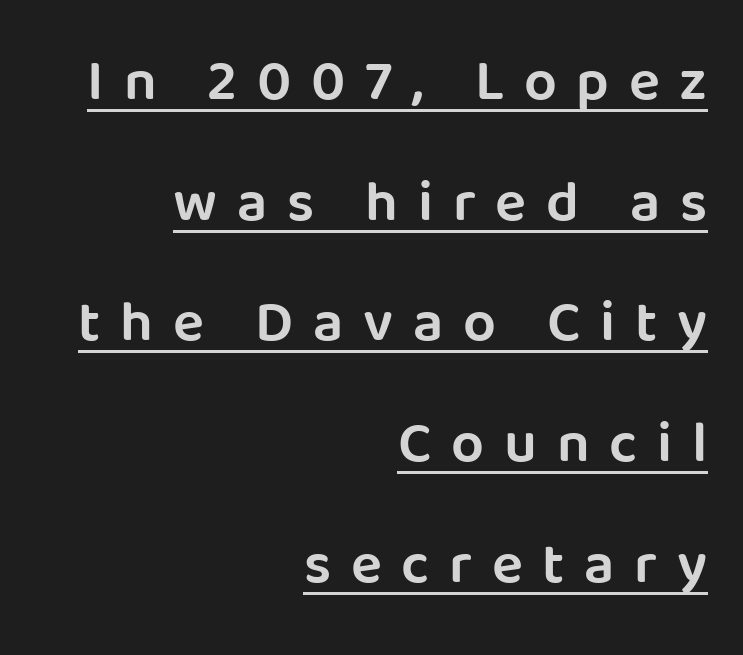
Q: Is the text bold? A: Semi-bold.
Q: Is the text italic (slanted)? A: No, it is upright.
Q: Is the typeface a serif or a sans-serif typeface? A: Sans-serif.
Q: Is the text underlined? A: Yes.
Q: How is the paragraph aligned? A: Right-aligned.
Q: Is the spacing between letters normal or unusually wide? A: Unusually wide.
Q: Is the spacing between lines tight, normal or loose? A: Loose.
Q: Width (condensed, normal, or wide)? A: Normal.
Q: Stroke contrast? A: Low.
Q: x-height? A: Large.
Q: Monospaced? A: No.
